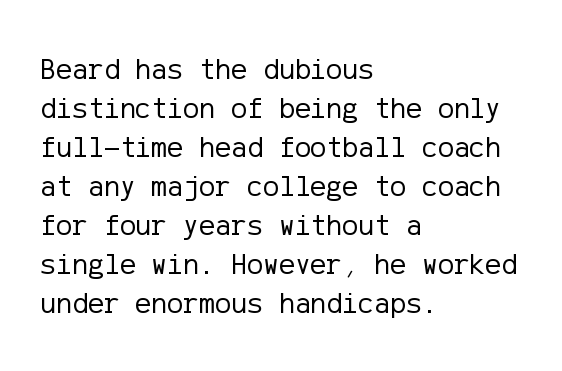
Q: Is the text bold? A: No.
Q: Is the text italic (slanted)? A: No, it is upright.
Q: Is the typeface a serif or a sans-serif typeface? A: Sans-serif.
Q: Is the text underlined? A: No.
Q: How is the paragraph aligned? A: Left-aligned.
Q: Is the spacing between letters normal or unusually wide? A: Normal.
Q: Is the spacing between lines tight, normal or loose? A: Normal.
Q: Width (condensed, normal, or wide)? A: Normal.
Q: Stroke contrast? A: Low.
Q: x-height? A: Medium.
